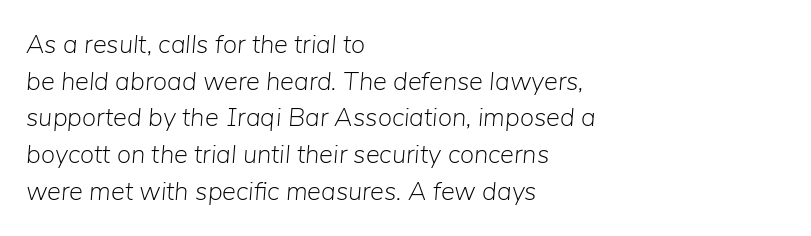
Q: Is the text bold? A: No.
Q: Is the text italic (slanted)? A: Yes, it leans right by about 5 degrees.
Q: Is the text underlined? A: No.
Q: How is the paragraph aligned? A: Left-aligned.
Q: Is the spacing between letters normal or unusually wide? A: Normal.
Q: Is the spacing between lines tight, normal or loose? A: Normal.
